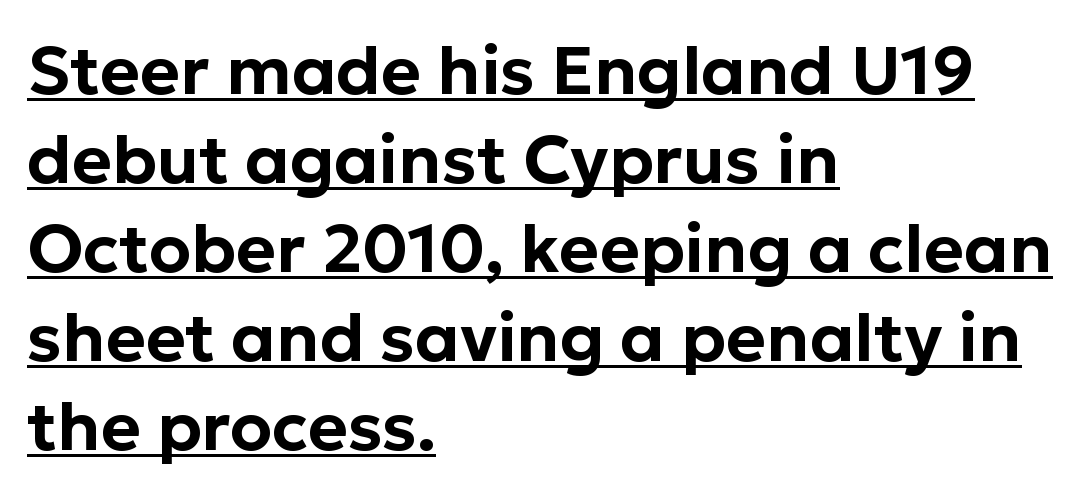
{"serif": "no", "italic": "no", "width": "normal", "stroke_contrast": "low", "x_height": "medium", "monospaced": "no", "underline": "yes", "align": "left", "line_spacing": "normal", "line_spacing_ratio": 1.31, "letter_spacing": "normal", "letter_spacing_em": 0.0, "glyph_px": 68}
